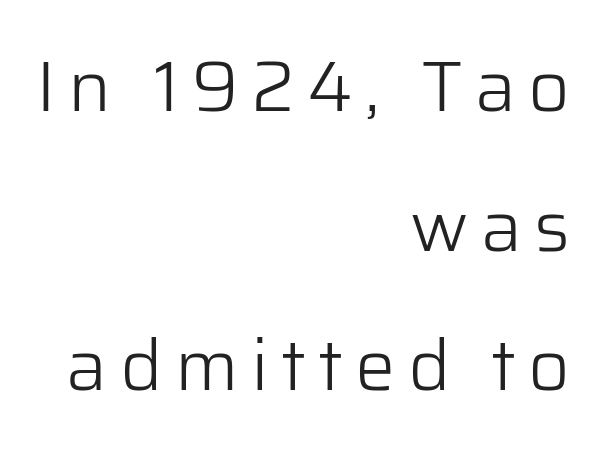
{"serif": "no", "italic": "no", "bold": "no", "weight": "light", "width": "normal", "stroke_contrast": "low", "x_height": "medium", "monospaced": "no", "underline": "no", "align": "right", "line_spacing": "loose", "line_spacing_ratio": 1.94, "glyph_px": 72}
